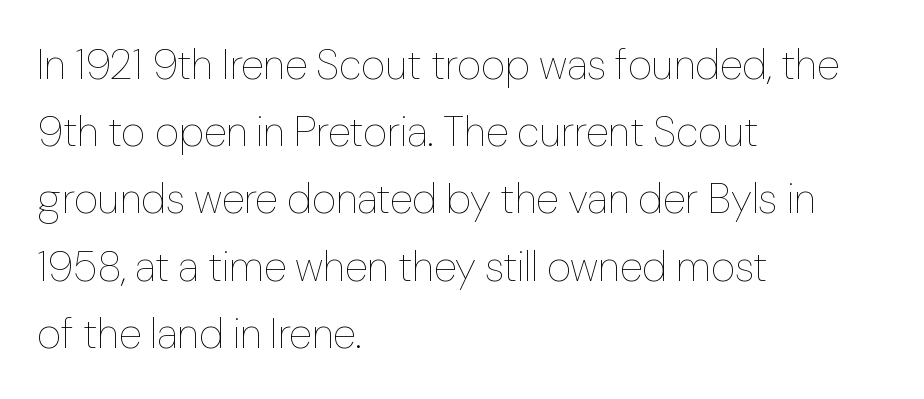
Q: Is the text bold? A: No.
Q: Is the text italic (slanted)? A: No, it is upright.
Q: Is the text underlined? A: No.
Q: How is the paragraph aligned? A: Left-aligned.
Q: Is the spacing between letters normal or unusually wide? A: Normal.
Q: Is the spacing between lines tight, normal or loose? A: Normal.
Q: Width (condensed, normal, or wide)? A: Normal.
Q: Stroke contrast? A: Low.
Q: x-height? A: Medium.
Q: Monospaced? A: No.
